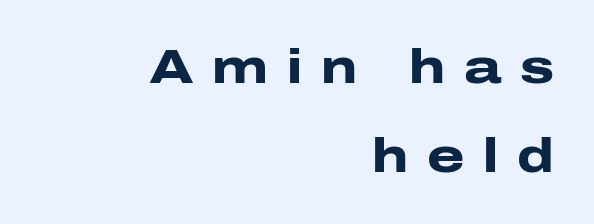
The image shows 48 px heavy, wide sans-serif type, upright; set right-aligned, line spacing 1.86x, unusually wide letter spacing (+0.39 em), not underlined; low stroke contrast and a medium x-height.
